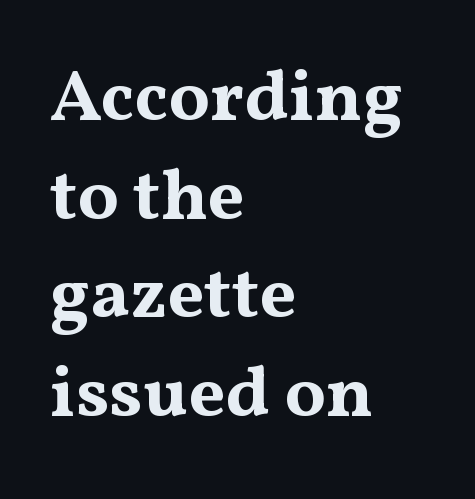
Q: Is the text bold? A: Yes.
Q: Is the text italic (slanted)? A: No, it is upright.
Q: Is the typeface a serif or a sans-serif typeface? A: Serif.
Q: Is the text underlined? A: No.
Q: How is the paragraph aligned? A: Left-aligned.
Q: Is the spacing between letters normal or unusually wide? A: Normal.
Q: Is the spacing between lines tight, normal or loose? A: Normal.
Q: Width (condensed, normal, or wide)? A: Wide.
Q: Stroke contrast? A: Medium.
Q: x-height? A: Medium.
Q: Monospaced? A: No.
